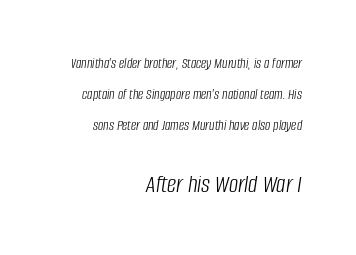
{"italic": "yes", "lean": "right", "slant_degrees": 8, "bold": "no", "underline": "no", "align": "right", "line_spacing": "loose", "line_spacing_ratio": 2.08, "letter_spacing": "normal", "letter_spacing_em": 0.0, "larger_block": "second", "size_ratio": 1.73, "glyph_px": 26}
